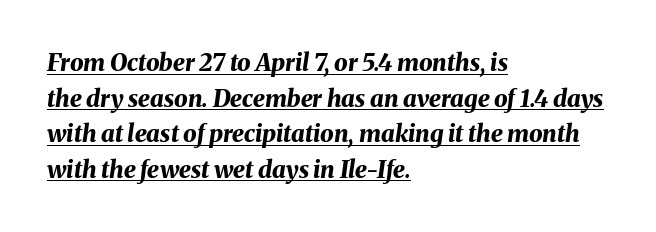
Emphasis is given by a line drawn under the lettering. Weight: bold. Compared with typical body copy, the letter spacing here is the same. Leftover space on each line is placed entirely after the last word.
